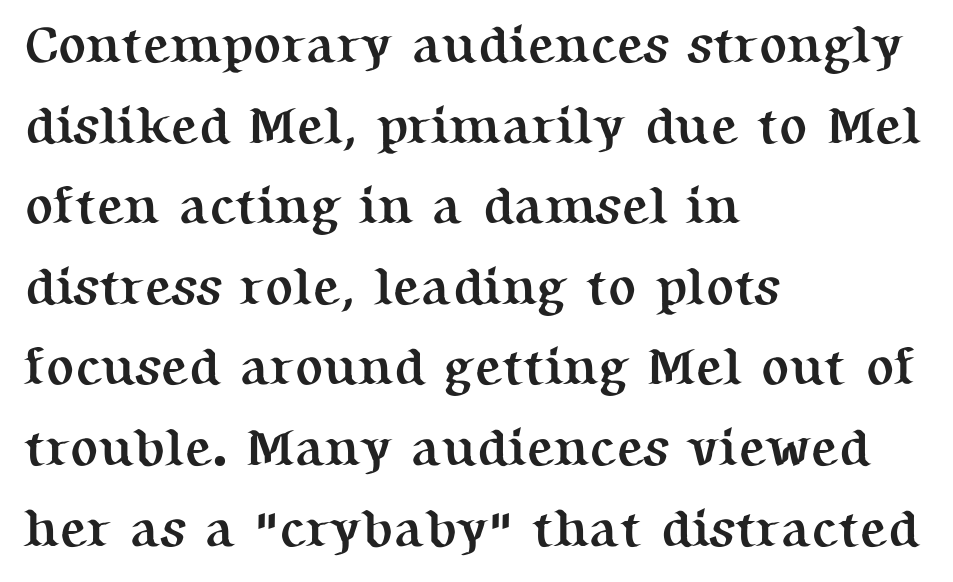
Q: Is the text bold? A: Yes.
Q: Is the text italic (slanted)? A: No, it is upright.
Q: Is the typeface a serif or a sans-serif typeface? A: Serif.
Q: Is the text underlined? A: No.
Q: How is the paragraph aligned? A: Left-aligned.
Q: Is the spacing between letters normal or unusually wide? A: Normal.
Q: Is the spacing between lines tight, normal or loose? A: Normal.
Q: Width (condensed, normal, or wide)? A: Normal.
Q: Stroke contrast? A: Medium.
Q: x-height? A: Medium.
Q: Monospaced? A: No.
